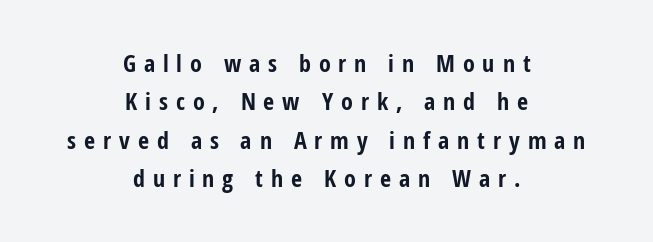
Q: Is the text bold? A: Yes.
Q: Is the text italic (slanted)? A: No, it is upright.
Q: Is the text underlined? A: No.
Q: How is the paragraph aligned? A: Centered.
Q: Is the spacing between letters normal or unusually wide? A: Unusually wide.
Q: Is the spacing between lines tight, normal or loose? A: Normal.
